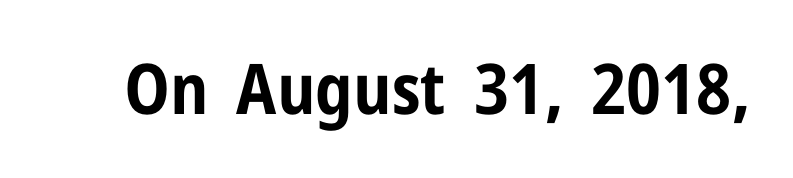
Q: Is the text bold? A: Yes.
Q: Is the text italic (slanted)? A: No, it is upright.
Q: Is the typeface a serif or a sans-serif typeface? A: Sans-serif.
Q: Is the text underlined? A: No.
Q: Is the spacing between letters normal or unusually wide? A: Normal.
Q: Width (condensed, normal, or wide)? A: Condensed.
Q: Stroke contrast? A: Low.
Q: x-height? A: Medium.
Q: Monospaced? A: No.
